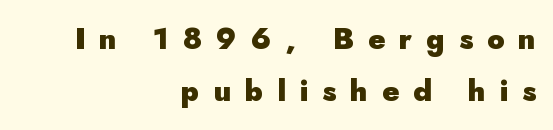
{"serif": "no", "italic": "no", "bold": "yes", "weight": "heavy", "width": "normal", "stroke_contrast": "low", "x_height": "small", "monospaced": "no", "underline": "no", "align": "right", "line_spacing_ratio": 1.81, "letter_spacing": "wide", "letter_spacing_em": 0.48, "glyph_px": 29}
